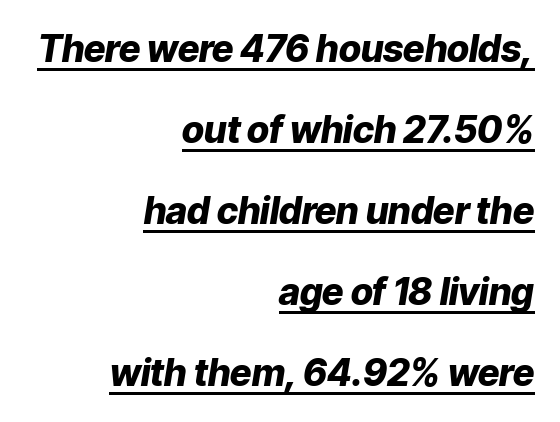
Alignment: flush right. Compared with typical paragraphs, the rows here are farther apart. The letters sit at their default tracking, neither squeezed nor spread. Italic: yes, the glyphs are oblique. The face used here is proportionally spaced, like ordinary book or web type.
